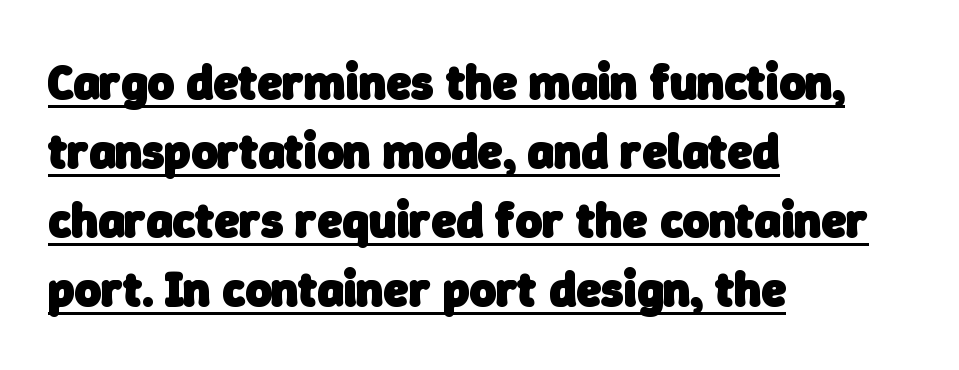
These lines are rendered in a variable-pitch font. The letters sit at their default tracking, neither squeezed nor spread. Nope, no serifs anywhere on these letters. Looks like someone drew a line under every word here.
